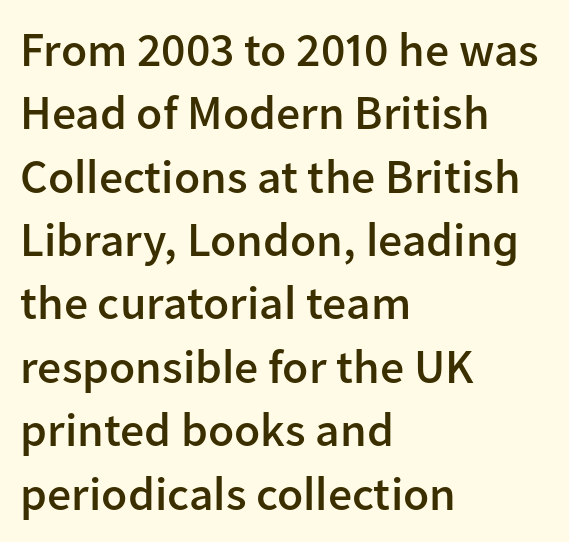
Q: Is the text bold? A: Semi-bold.
Q: Is the text italic (slanted)? A: No, it is upright.
Q: Is the typeface a serif or a sans-serif typeface? A: Sans-serif.
Q: Is the text underlined? A: No.
Q: How is the paragraph aligned? A: Left-aligned.
Q: Is the spacing between letters normal or unusually wide? A: Normal.
Q: Is the spacing between lines tight, normal or loose? A: Normal.
Q: Width (condensed, normal, or wide)? A: Normal.
Q: Stroke contrast? A: Low.
Q: x-height? A: Medium.
Q: Monospaced? A: No.
